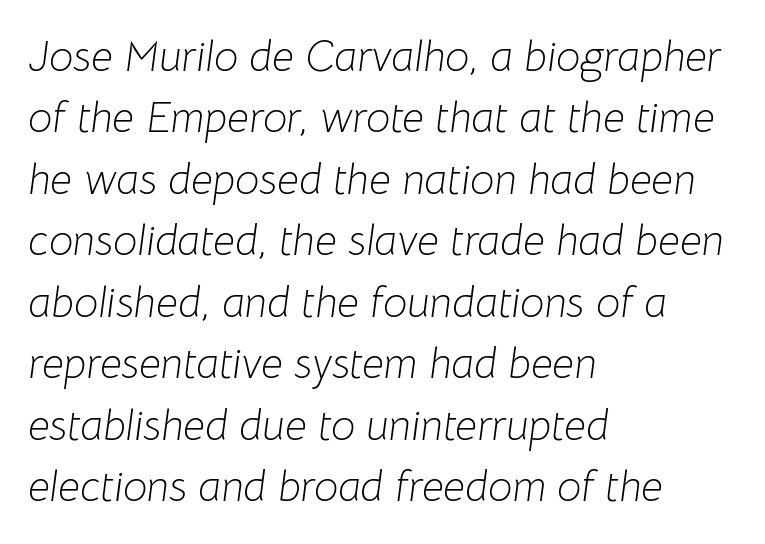
Q: Is the text bold? A: No.
Q: Is the text italic (slanted)? A: Yes, it leans right by about 8 degrees.
Q: Is the text underlined? A: No.
Q: How is the paragraph aligned? A: Left-aligned.
Q: Is the spacing between letters normal or unusually wide? A: Normal.
Q: Is the spacing between lines tight, normal or loose? A: Normal.
Q: Width (condensed, normal, or wide)? A: Normal.
Q: Stroke contrast? A: Low.
Q: x-height? A: Medium.
Q: Monospaced? A: No.
